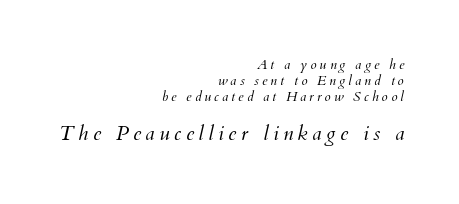
Tall strokes in this sample are angled rather than plumb. Leftover space on each line is placed entirely before the opening word. Honestly, the letter spacing is so wide it's the main thing you notice. Does the leading feel generous? Not at all — it's pinched. The strokes carry an ordinary text weight at most. These two chunks differ in scale, with the bottom chunk taking the larger measure.
